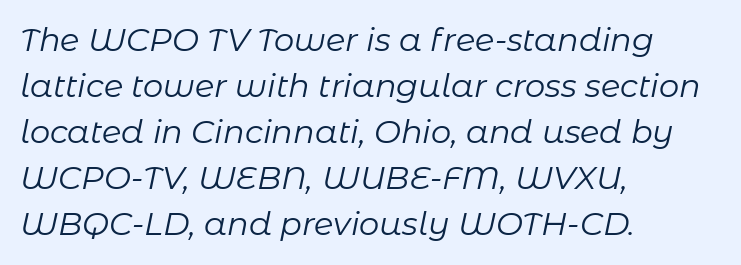
The image shows 32 px regular-weight type, italic (leaning right); set left-aligned, normal line spacing (1.44x), normal letter spacing, not underlined; low stroke contrast and a medium x-height.
